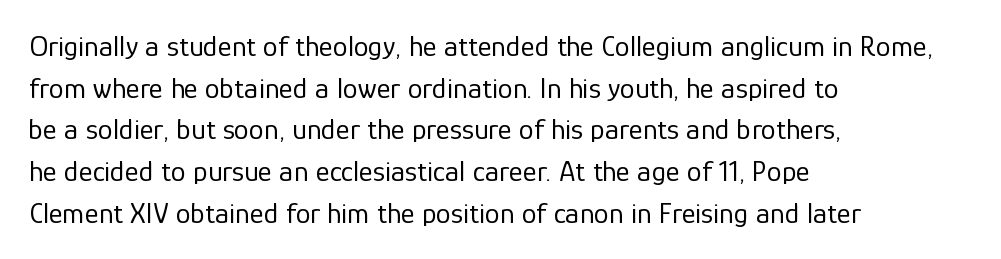
Is there any slant? The stems are plumb. No chunkiness to these letters — they're not bold. The glyphs in this specimen are sans serif. These lines keep a tight, regular rhythm from letter to letter. A normal amount of white space separates one row of letters from the next.
